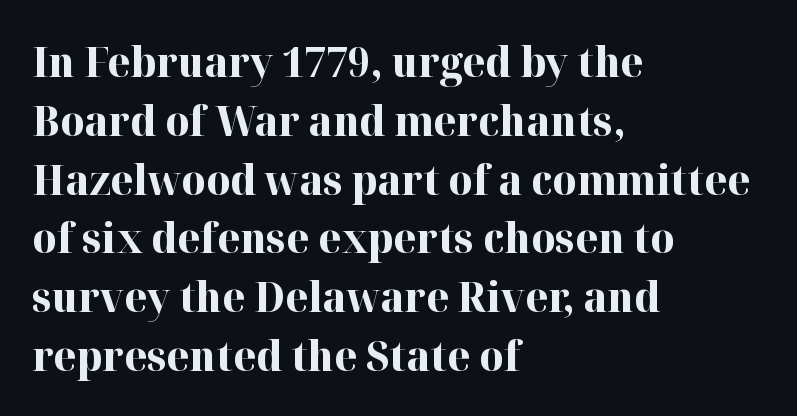
The image shows 42 px bold serif type, upright; set left-aligned, normal line spacing (1.4x), normal letter spacing, not underlined; high stroke contrast and a medium x-height.
